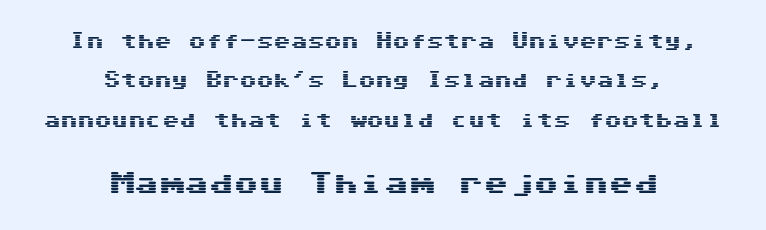
{"italic": "no", "underline": "no", "align": "center", "line_spacing": "loose", "line_spacing_ratio": 2.31, "letter_spacing": "normal", "letter_spacing_em": 0.0, "larger_block": "second", "size_ratio": 1.47, "glyph_px": 25}
